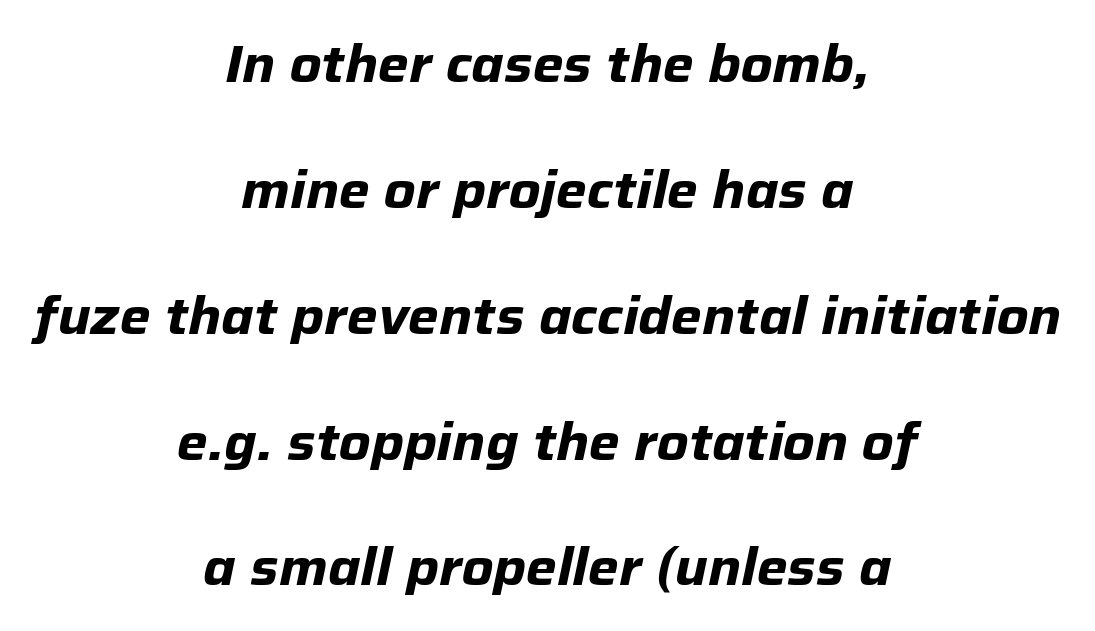
The image shows 52 px bold type, italic (leaning right); set centered, loose line spacing (2.42x), normal letter spacing, not underlined; low stroke contrast and a medium x-height.
